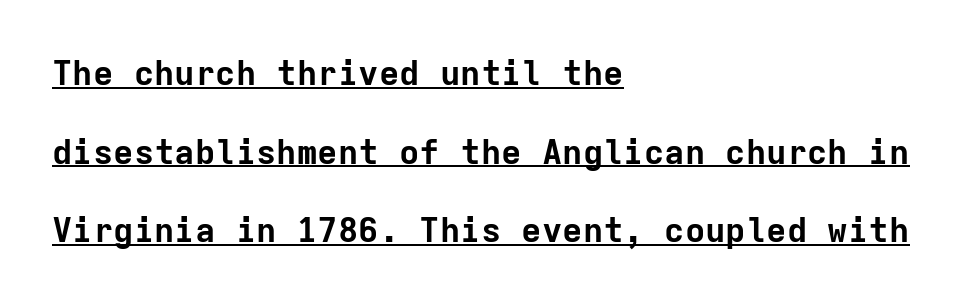
Each letter's strokes conclude bluntly, with no projecting serifs. The rendered words wear a rule along their underside. A great deal of white space separates one row of letters from the next. Caption: multi-line text, flush left, ragged right.
